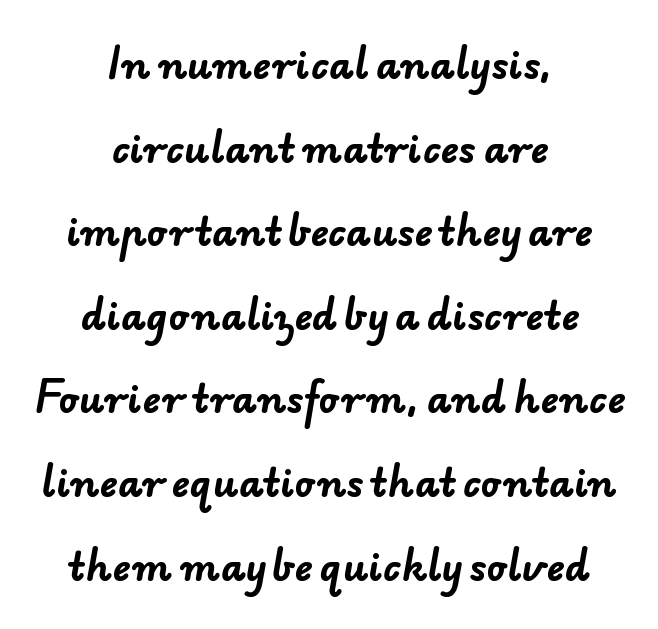
You could call the tracking neutral — neither tight nor loose. Reading down the block, each line starts at a different indent, mirrored at its end. Vertically, the passage feels expansive, rows floating well apart. Type without underlining. Serifs: no, the terminals of the letterforms are clean. These lines are rendered in a variable-pitch font.
